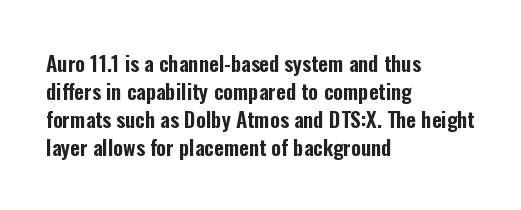
The image shows 21 px text type, upright; set left-aligned, normal line spacing (1.34x), normal letter spacing, not underlined.
